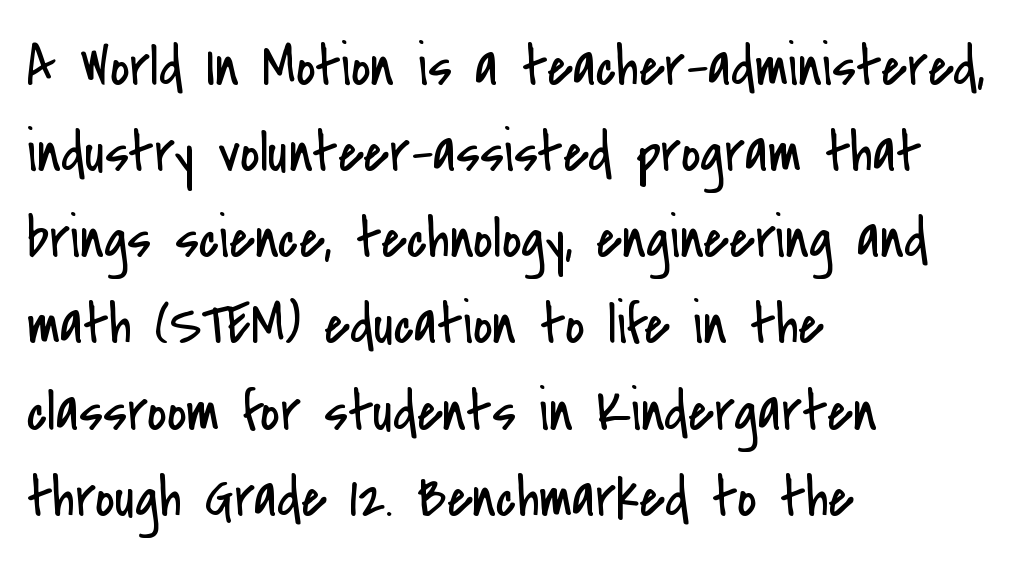
{"serif": "no", "italic": "no", "bold": "no", "weight": "regular", "width": "condensed", "stroke_contrast": "low", "x_height": "small", "monospaced": "no", "underline": "no", "align": "left", "line_spacing": "normal", "line_spacing_ratio": 1.46, "letter_spacing": "normal", "letter_spacing_em": 0.0, "glyph_px": 59}
